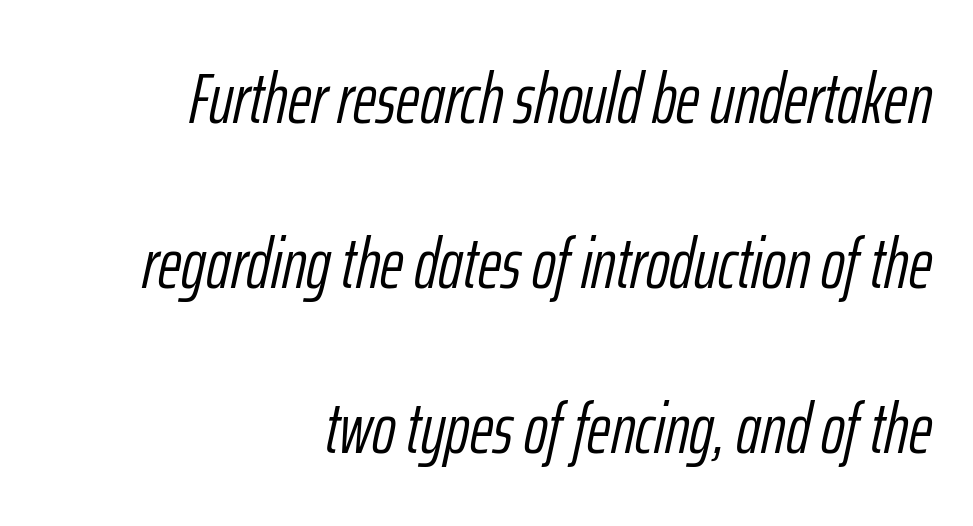
Q: Is the text bold? A: No.
Q: Is the text italic (slanted)? A: Yes, it leans right by about 12 degrees.
Q: Is the text underlined? A: No.
Q: How is the paragraph aligned? A: Right-aligned.
Q: Is the spacing between letters normal or unusually wide? A: Normal.
Q: Is the spacing between lines tight, normal or loose? A: Loose.
Q: Width (condensed, normal, or wide)? A: Condensed.
Q: Stroke contrast? A: Low.
Q: x-height? A: Medium.
Q: Monospaced? A: No.
